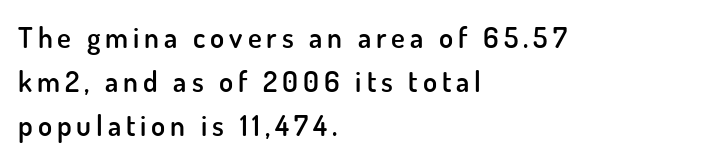
{"serif": "no", "italic": "no", "bold": "semi", "weight": "semibold", "width": "normal", "stroke_contrast": "low", "x_height": "small", "monospaced": "no", "underline": "no", "align": "left", "line_spacing": "normal", "line_spacing_ratio": 1.52, "glyph_px": 29}
